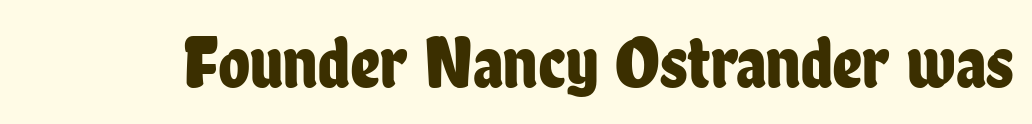
{"serif": "no", "italic": "no", "width": "condensed", "stroke_contrast": "low", "x_height": "medium", "monospaced": "no", "underline": "no", "letter_spacing": "normal", "letter_spacing_em": 0.0, "glyph_px": 74}
